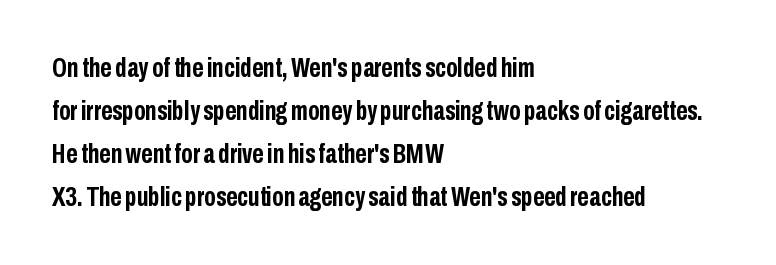
Q: Is the text bold? A: Yes.
Q: Is the text italic (slanted)? A: No, it is upright.
Q: Is the typeface a serif or a sans-serif typeface? A: Sans-serif.
Q: Is the text underlined? A: No.
Q: How is the paragraph aligned? A: Left-aligned.
Q: Is the spacing between letters normal or unusually wide? A: Normal.
Q: Is the spacing between lines tight, normal or loose? A: Normal.
Q: Width (condensed, normal, or wide)? A: Condensed.
Q: Stroke contrast? A: Low.
Q: x-height? A: Medium.
Q: Monospaced? A: No.
